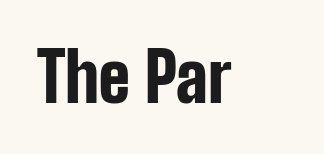
The image shows 68 px bold, condensed sans-serif type, upright; set normal letter spacing, not underlined; low stroke contrast and a medium x-height.
